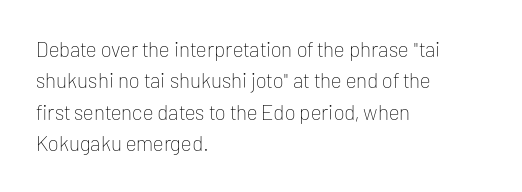
The image shows 21 px text type, upright; set left-aligned, normal line spacing (1.49x), normal letter spacing, not underlined.
